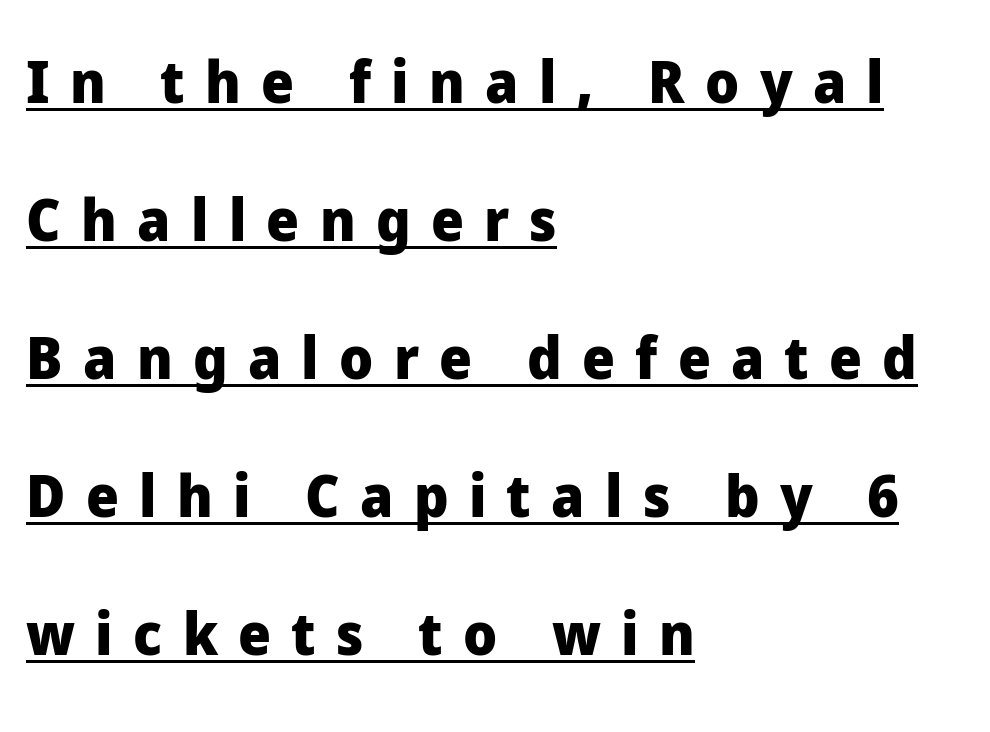
{"serif": "no", "italic": "no", "bold": "yes", "weight": "heavy", "width": "normal", "stroke_contrast": "low", "x_height": "medium", "monospaced": "no", "underline": "yes", "align": "left", "line_spacing": "loose", "line_spacing_ratio": 2.38, "letter_spacing": "wide", "letter_spacing_em": 0.35, "glyph_px": 58}
